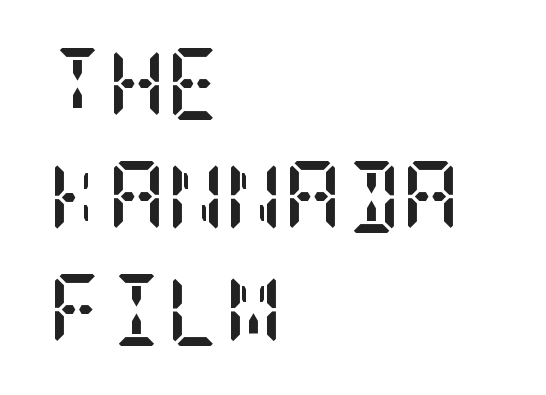
The image shows 72 px semibold, condensed serif type, upright; set left-aligned, normal line spacing (1.57x), normal letter spacing, not underlined; low stroke contrast and a large x-height.
